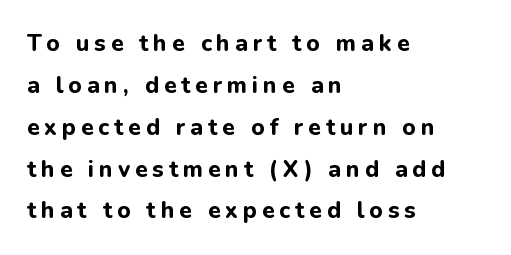
The image shows 23 px bold type, upright; set left-aligned, line spacing 1.82x, unusually wide letter spacing (+0.21 em), not underlined.
